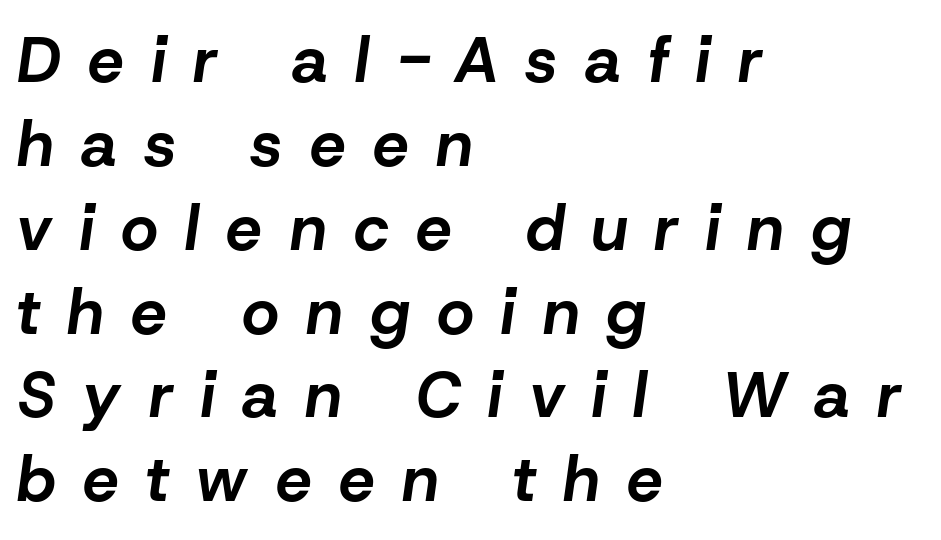
The image shows 64 px bold type, italic (leaning right); set left-aligned, normal line spacing (1.31x), unusually wide letter spacing (+0.43 em), not underlined; low stroke contrast and a medium x-height.
